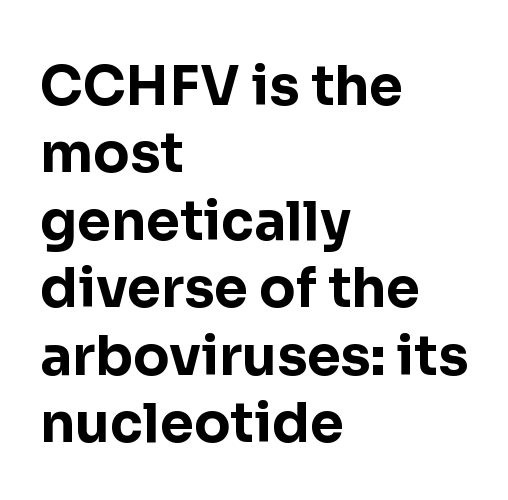
The characters look thick and weighty, a clear bold. This rendering features lettering with no underline. Examine the stroke ends and you'll find no serifs. Notice how descenders clear the ascenders below comfortably — that's standard leading. Here the glyphs are tracked normally, forming tight word shapes. Characters remain perfectly vertical along every line.
